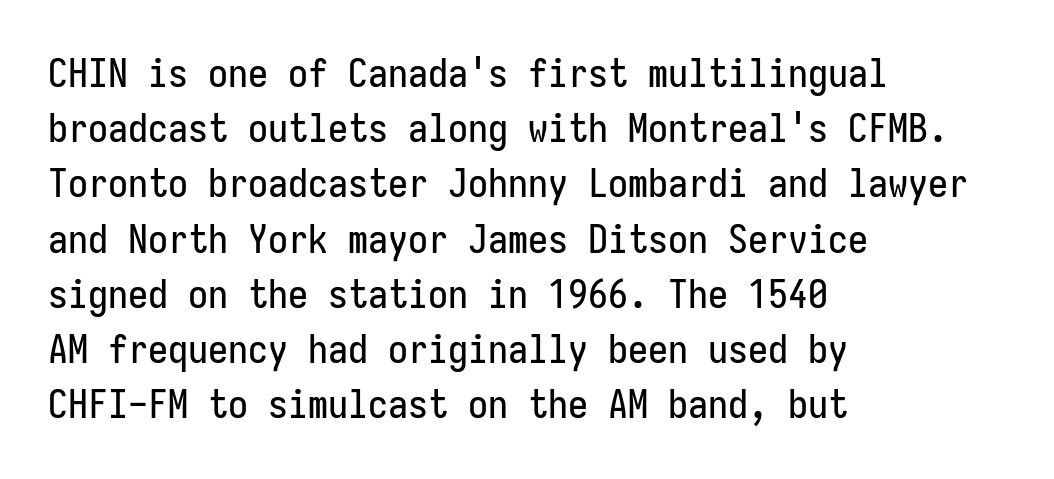
{"serif": "no", "italic": "no", "width": "condensed", "stroke_contrast": "low", "x_height": "medium", "monospaced": "yes", "underline": "no", "align": "left", "line_spacing": "normal", "line_spacing_ratio": 1.38, "letter_spacing": "normal", "letter_spacing_em": 0.0, "glyph_px": 40}
